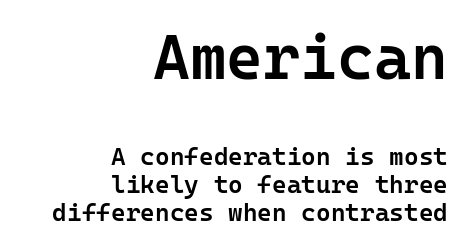
{"serif": "no", "italic": "no", "bold": "semi", "weight": "semibold", "width": "normal", "stroke_contrast": "low", "x_height": "medium", "underline": "no", "align": "right", "line_spacing": "tight", "line_spacing_ratio": 1.12, "letter_spacing": "normal", "letter_spacing_em": 0.0, "larger_block": "first", "size_ratio": 2.52, "glyph_px": 63}
